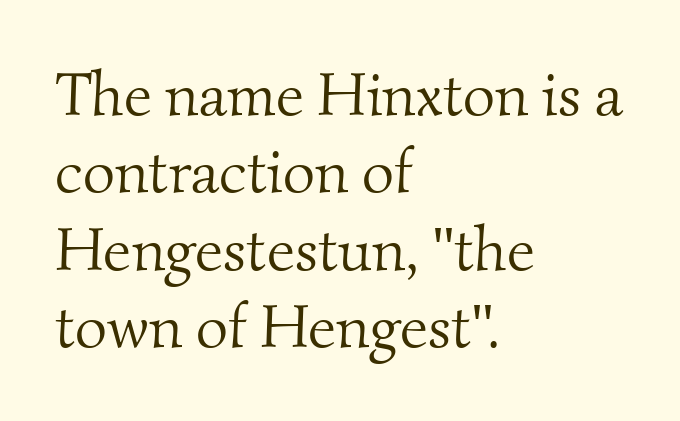
{"serif": "yes", "bold": "no", "weight": "light", "width": "normal", "stroke_contrast": "medium", "x_height": "small", "monospaced": "no", "underline": "no", "align": "left", "line_spacing": "normal", "line_spacing_ratio": 1.25, "letter_spacing": "normal", "letter_spacing_em": 0.0, "glyph_px": 62}
